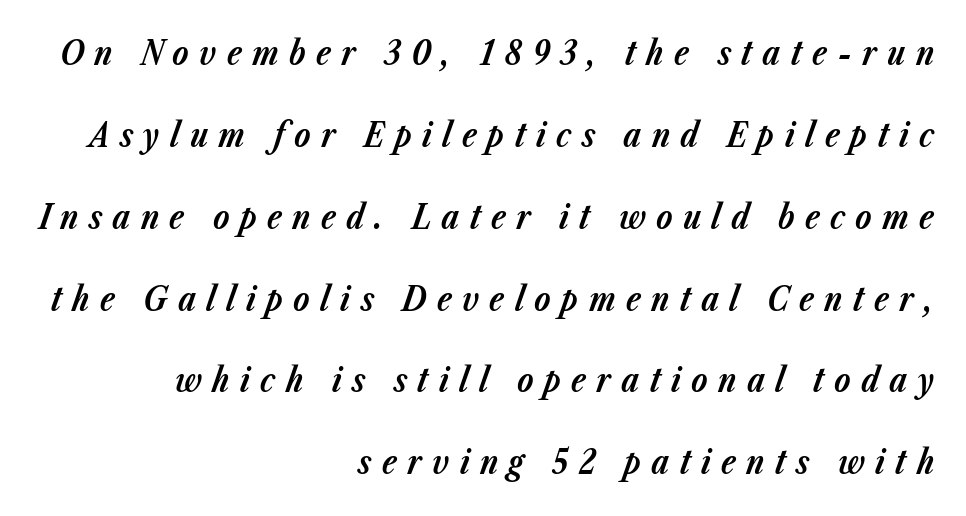
You can tell it's italic because the verticals aren't actually vertical. Stroke thickness is high; the sample reads as a true bold. No word sits above an underline. Proportional: the letters do not fall into vertical columns. If you measured baseline to baseline, you'd find a long distance.
